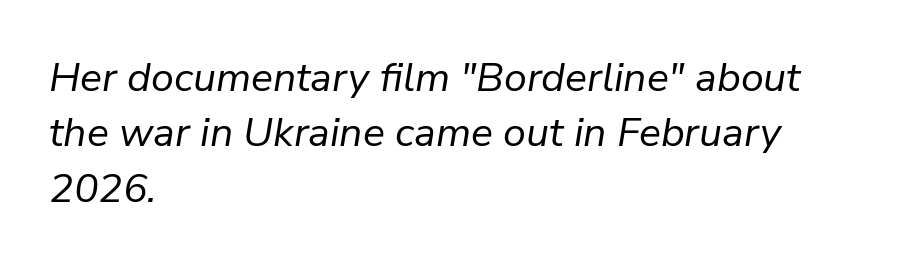
Q: Is the text bold? A: No.
Q: Is the text italic (slanted)? A: Yes, it leans right by about 9 degrees.
Q: Is the text underlined? A: No.
Q: How is the paragraph aligned? A: Left-aligned.
Q: Is the spacing between letters normal or unusually wide? A: Normal.
Q: Is the spacing between lines tight, normal or loose? A: Normal.
Q: Width (condensed, normal, or wide)? A: Normal.
Q: Stroke contrast? A: Low.
Q: x-height? A: Medium.
Q: Monospaced? A: No.
